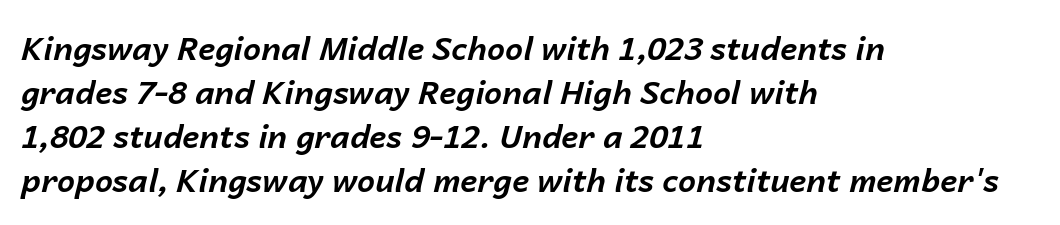
{"italic": "yes", "lean": "right", "slant_degrees": 14, "bold": "yes", "weight": "bold", "width": "normal", "stroke_contrast": "low", "x_height": "medium", "monospaced": "no", "underline": "no", "align": "left", "line_spacing": "normal", "line_spacing_ratio": 1.37, "letter_spacing": "normal", "letter_spacing_em": 0.0, "glyph_px": 32}
